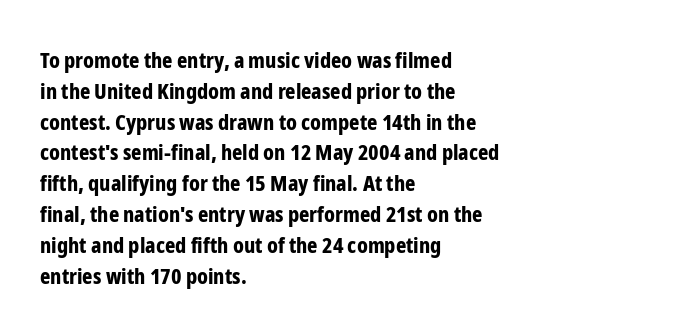
{"italic": "no", "bold": "yes", "underline": "no", "align": "left", "line_spacing": "normal", "line_spacing_ratio": 1.4, "letter_spacing": "normal", "letter_spacing_em": 0.0, "glyph_px": 22}
